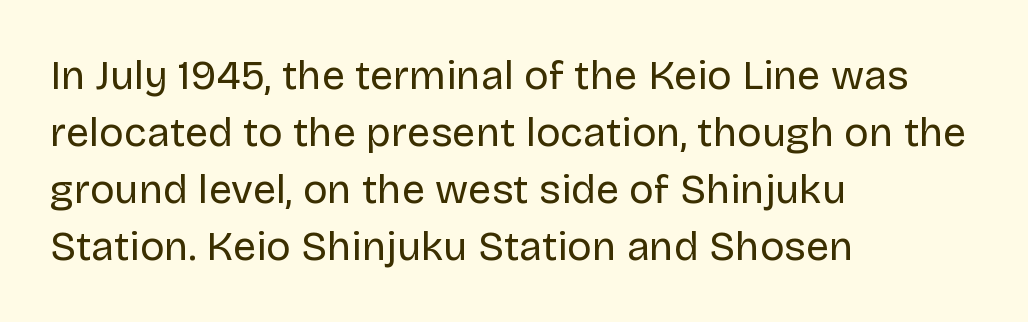
Q: Is the text bold? A: No.
Q: Is the text italic (slanted)? A: No, it is upright.
Q: Is the typeface a serif or a sans-serif typeface? A: Sans-serif.
Q: Is the text underlined? A: No.
Q: How is the paragraph aligned? A: Left-aligned.
Q: Is the spacing between letters normal or unusually wide? A: Normal.
Q: Is the spacing between lines tight, normal or loose? A: Normal.
Q: Width (condensed, normal, or wide)? A: Normal.
Q: Stroke contrast? A: Low.
Q: x-height? A: Large.
Q: Monospaced? A: No.
